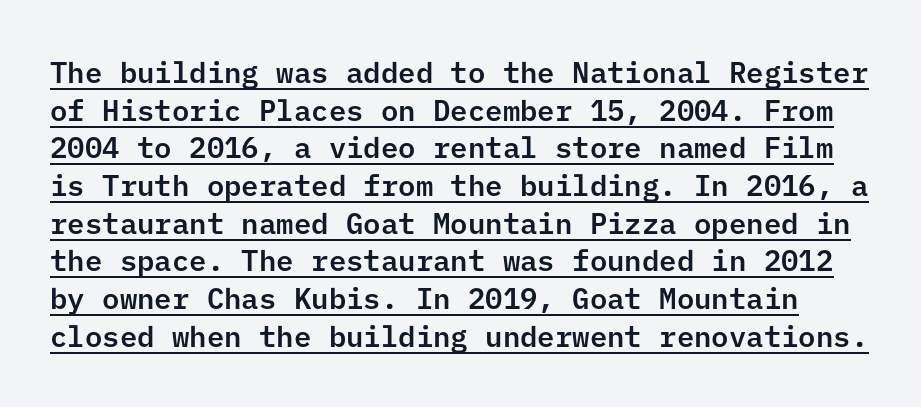
A typographer would call this underscored text. The line texture is even and compact thanks to regular tracking. Every character sits straight up, as roman type does. The passage shown is typeset with a sans-serif family.
